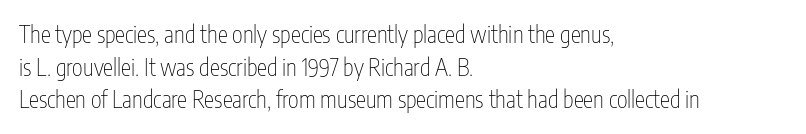
{"italic": "no", "bold": "no", "underline": "no", "align": "left", "line_spacing": "normal", "line_spacing_ratio": 1.42, "letter_spacing": "normal", "letter_spacing_em": 0.0, "glyph_px": 23}
